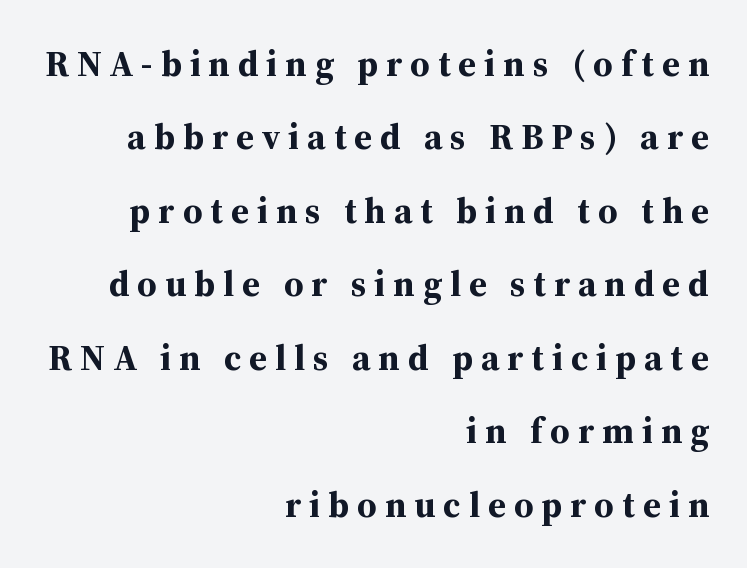
Anything drawn beneath the words? Only blank space. Posture: upright roman. Emphasis by weight is at full strength: bold. This sample has the flowing, uneven cadence of proportional lettering.
